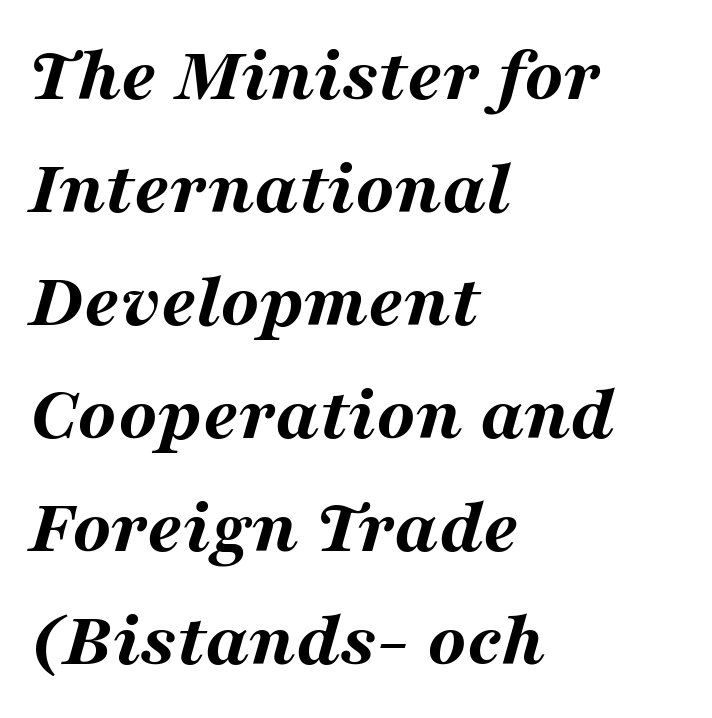
{"italic": "yes", "lean": "right", "slant_degrees": 16, "bold": "yes", "weight": "bold", "width": "wide", "stroke_contrast": "medium", "x_height": "medium", "monospaced": "no", "underline": "no", "align": "left", "line_spacing": "normal", "line_spacing_ratio": 1.43, "letter_spacing": "normal", "letter_spacing_em": 0.0, "glyph_px": 79}
